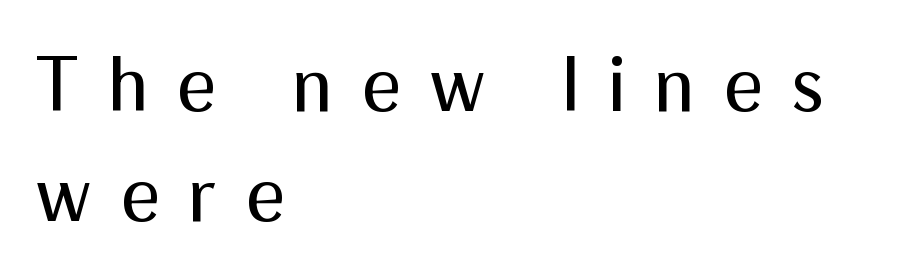
Q: Is the text bold? A: No.
Q: Is the text italic (slanted)? A: No, it is upright.
Q: Is the typeface a serif or a sans-serif typeface? A: Sans-serif.
Q: Is the text underlined? A: No.
Q: How is the paragraph aligned? A: Left-aligned.
Q: Is the spacing between letters normal or unusually wide? A: Unusually wide.
Q: Is the spacing between lines tight, normal or loose? A: Normal.
Q: Width (condensed, normal, or wide)? A: Normal.
Q: Stroke contrast? A: Medium.
Q: x-height? A: Medium.
Q: Monospaced? A: No.
